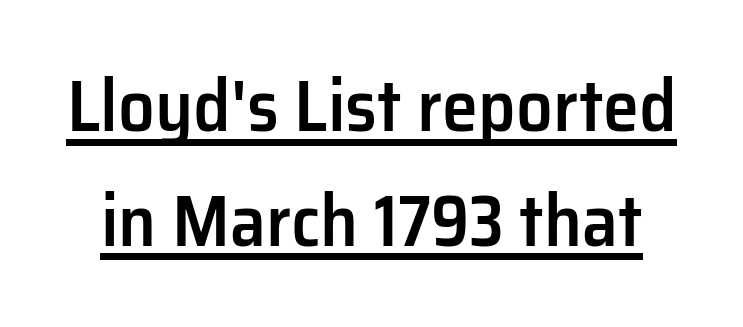
Words appear dense and cohesive because spacing is normal. Varying glyph widths throughout — classic text-font behaviour. Moderately thickened strokes mark this as semibold type. Underlined type. The passage shown is typeset with a sans-serif family.
